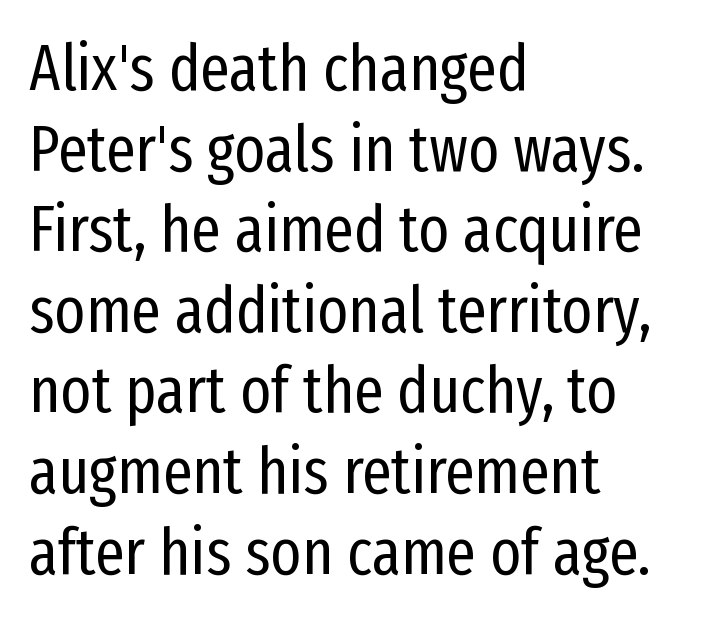
Q: Is the text bold? A: No.
Q: Is the text italic (slanted)? A: No, it is upright.
Q: Is the typeface a serif or a sans-serif typeface? A: Sans-serif.
Q: Is the text underlined? A: No.
Q: How is the paragraph aligned? A: Left-aligned.
Q: Is the spacing between letters normal or unusually wide? A: Normal.
Q: Width (condensed, normal, or wide)? A: Condensed.
Q: Stroke contrast? A: Low.
Q: x-height? A: Medium.
Q: Monospaced? A: No.
